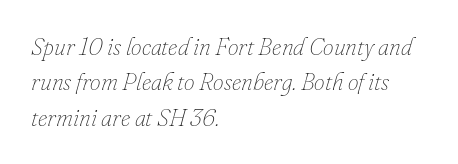
The image shows 24 px text type, italic (leaning right); set left-aligned, normal line spacing (1.47x), normal letter spacing, not underlined.
